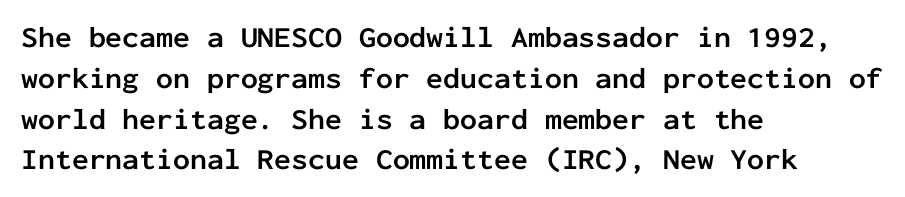
The image shows 30 px semibold sans-serif type, upright, monospaced; set left-aligned, normal line spacing (1.36x), normal letter spacing, not underlined; low stroke contrast and a medium x-height.
